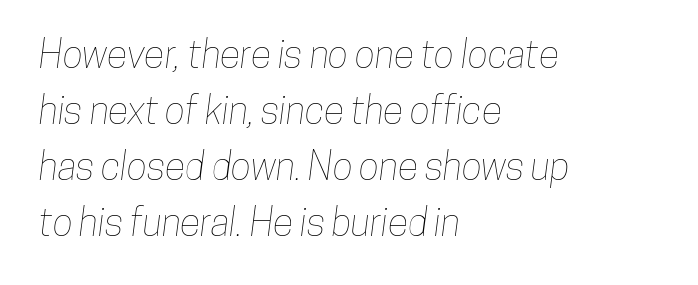
The image shows 38 px condensed type; set left-aligned, normal line spacing (1.47x), normal letter spacing, not underlined; low stroke contrast and a medium x-height.
